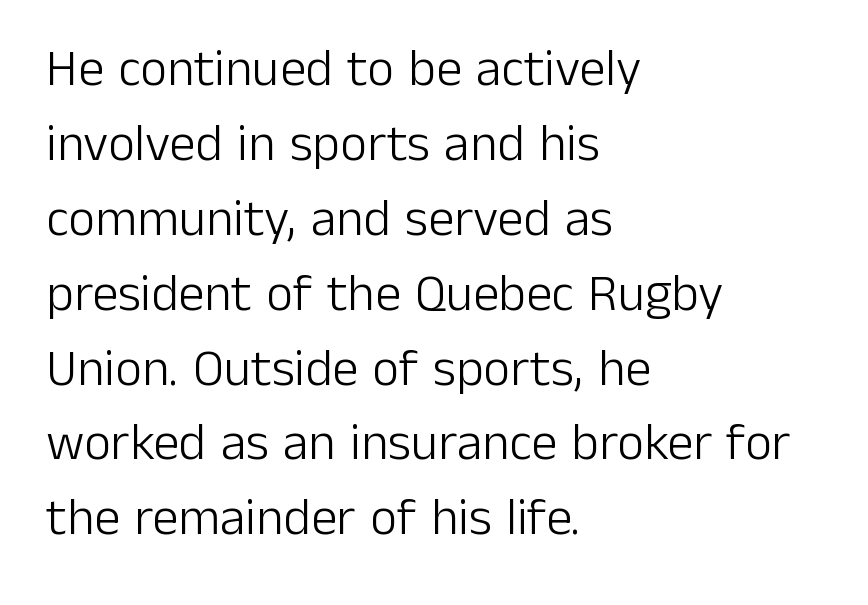
Look at the tracking — it's just the regular setting, nothing added. Italic: no, the glyphs are upright roman. A student would call this left alignment; a typographer would say flush left, rag right. Lines of text with bare space underneath. Is there much room between lines? A standard amount, neither cramped nor airy.
